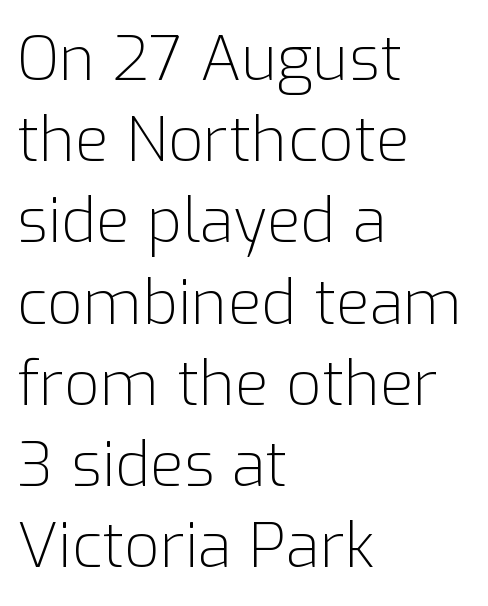
The image shows 62 px light sans-serif type, upright; set left-aligned, normal line spacing (1.31x), normal letter spacing, not underlined; low stroke contrast and a medium x-height.
